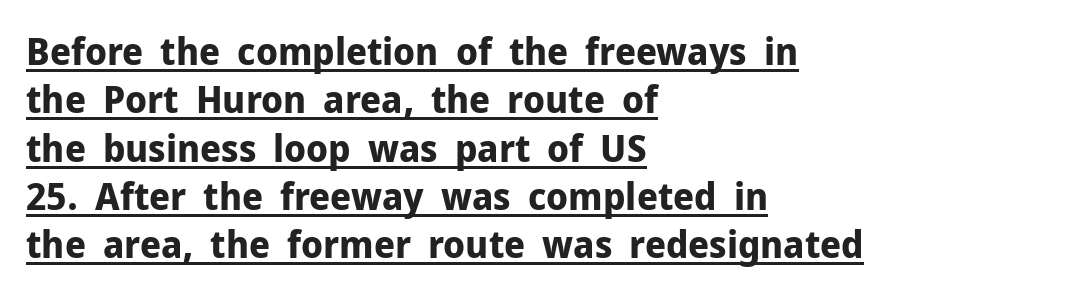
The image shows 38 px bold sans-serif type, upright; set left-aligned, normal line spacing (1.27x), normal letter spacing, underlined; low stroke contrast and a medium x-height.
